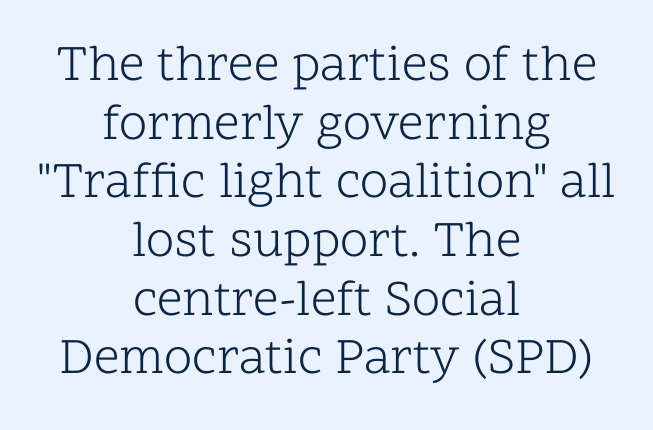
Each line is balanced around a shared central axis. The rendering keeps characters at their native spacing. Rule under the text: the space is simply empty. You could not count columns in this text — the font is proportionally spaced. Check where the strokes stop: tiny serifs finish them off. The specimen reads as upright at a glance.
